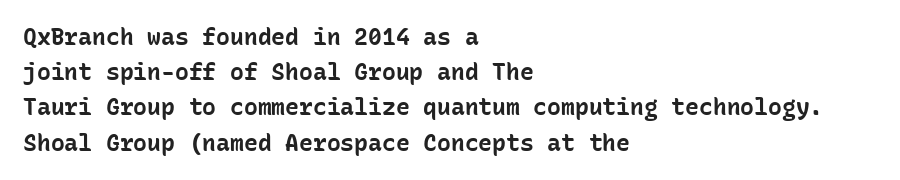
Each new line begins a customary step beneath the previous one. This rendering leaves character spacing at its baseline value. The lettering stays uniformly vertical, giving the passage a roman look. This rendering features lettering with no underline. A student would call this left alignment; a typographer would say flush left, rag right. Is the type bold? Yes — the strokes are clearly thick and heavy.
